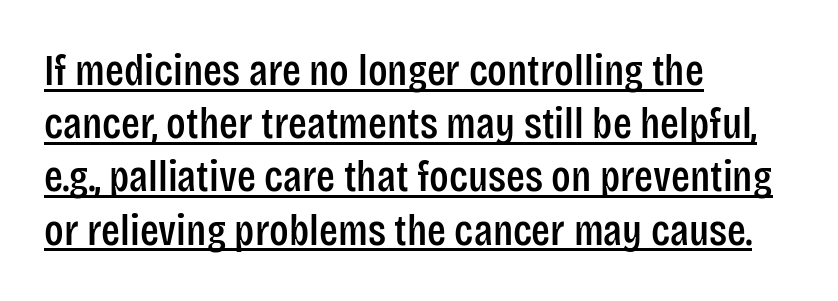
Q: Is the text italic (slanted)? A: No, it is upright.
Q: Is the typeface a serif or a sans-serif typeface? A: Sans-serif.
Q: Is the text underlined? A: Yes.
Q: How is the paragraph aligned? A: Left-aligned.
Q: Is the spacing between letters normal or unusually wide? A: Normal.
Q: Width (condensed, normal, or wide)? A: Condensed.
Q: Stroke contrast? A: Low.
Q: x-height? A: Large.
Q: Monospaced? A: No.
